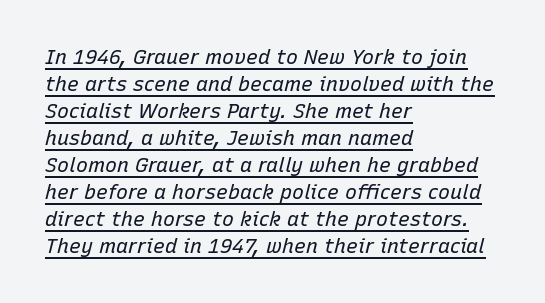
The image shows 20 px text type, italic (leaning right); set left-aligned, normal line spacing (1.35x), normal letter spacing, underlined.
